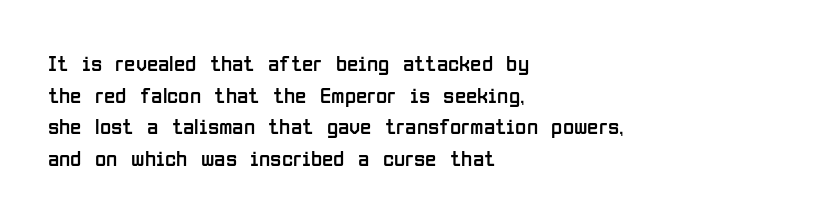
Q: Is the text bold? A: No.
Q: Is the text italic (slanted)? A: No, it is upright.
Q: Is the text underlined? A: No.
Q: How is the paragraph aligned? A: Left-aligned.
Q: Is the spacing between letters normal or unusually wide? A: Normal.
Q: Is the spacing between lines tight, normal or loose? A: Normal.
